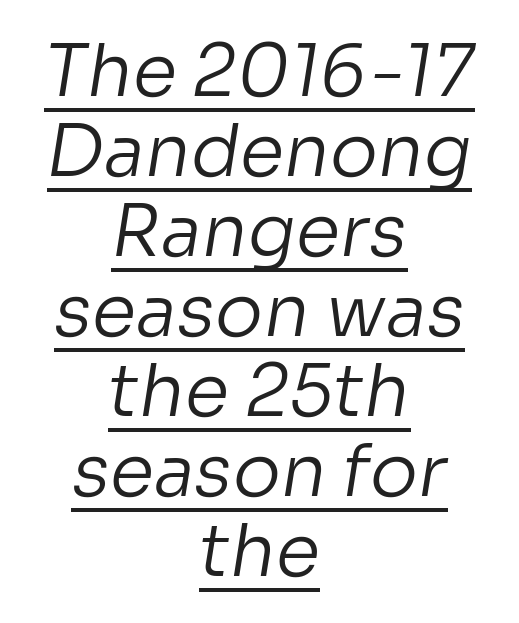
The letters carry no serifs — their stems end cleanly without finishing strokes. Like a heading marked for emphasis, these lines bear an underscore. Students, observe: this is what under-led, compact text looks like. The typesetter chose a symmetrical, centered arrangement here. The letterforms sit shoulder to shoulder at normal distance.
